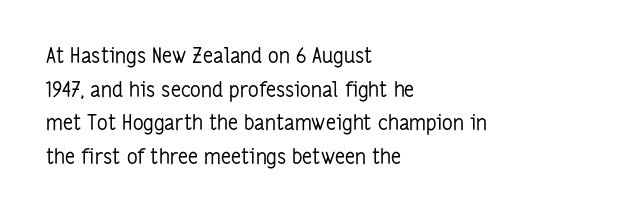
{"italic": "no", "bold": "no", "underline": "no", "align": "left", "line_spacing": "normal", "line_spacing_ratio": 1.6, "letter_spacing": "normal", "letter_spacing_em": 0.0, "glyph_px": 21}
